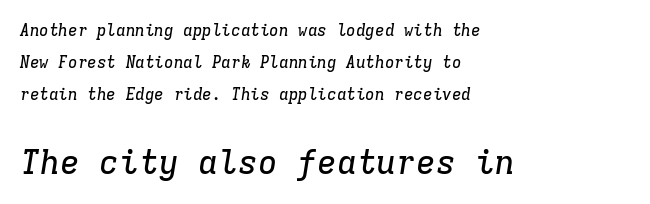
Q: Is the text italic (slanted)? A: Yes, it leans right by about 9 degrees.
Q: Is the typeface a serif or a sans-serif typeface? A: Serif.
Q: Is the text underlined? A: No.
Q: How is the paragraph aligned? A: Left-aligned.
Q: Is the spacing between letters normal or unusually wide? A: Normal.
Q: Is the spacing between lines tight, normal or loose? A: Loose.
Q: Which block of text is set in a larger size, the first (top) or the second (bottom)? A: The second (bottom) one.
Q: Width (condensed, normal, or wide)? A: Normal.
Q: Stroke contrast? A: Low.
Q: x-height? A: Medium.
Q: Monospaced? A: Yes.
